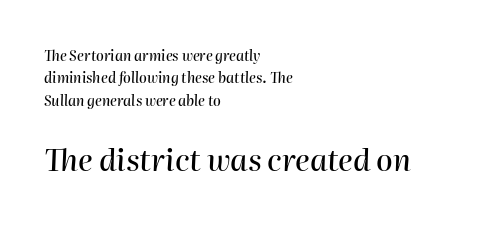
Just letters on the line, the space beneath them empty. The designer left line spacing at the default. These lines are set flush left with a ragged right edge. These lines keep a tight, regular rhythm from letter to letter.
